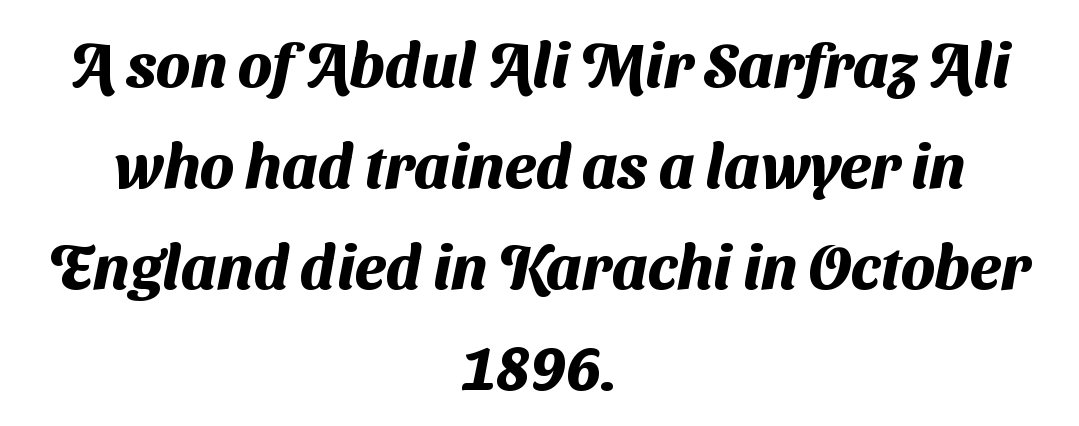
The image shows 62 px heavy sans-serif type; set centered, normal line spacing (1.63x), normal letter spacing, not underlined; medium stroke contrast and a medium x-height.
